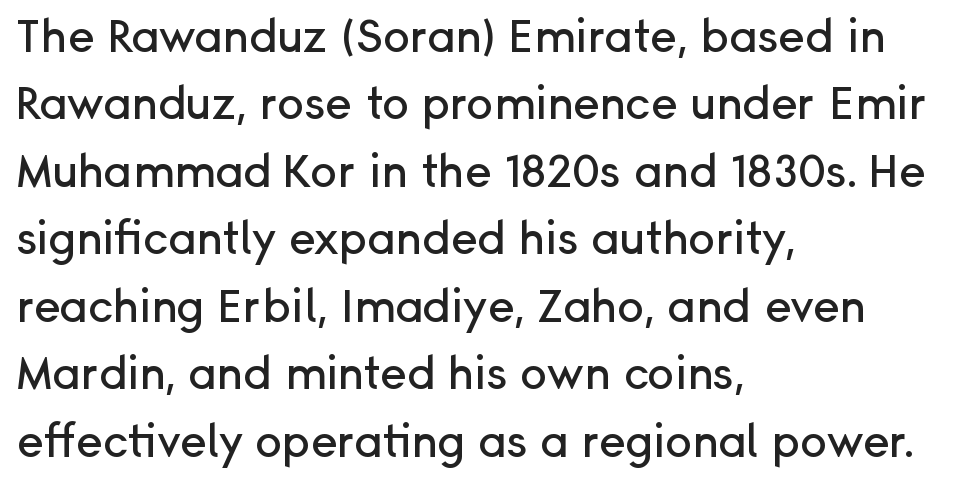
Every stem runs plumb, perpendicular to the baseline. A normal amount of white space separates one row of letters from the next. In terms of letterform style, serifs are entirely absent. Note the varied advance widths — an 'i' is clearly narrower than an 'm'.
